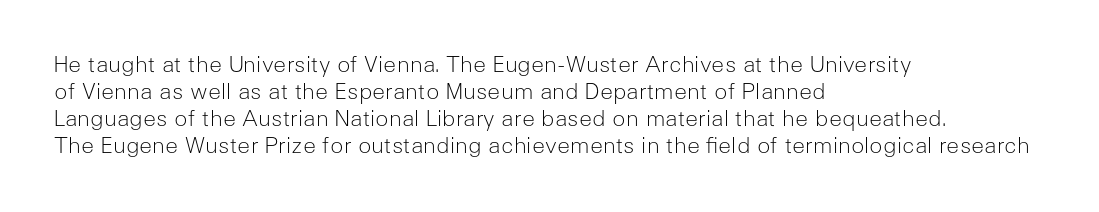
Q: Is the text bold? A: No.
Q: Is the text italic (slanted)? A: No, it is upright.
Q: Is the text underlined? A: No.
Q: How is the paragraph aligned? A: Left-aligned.
Q: Is the spacing between letters normal or unusually wide? A: Normal.
